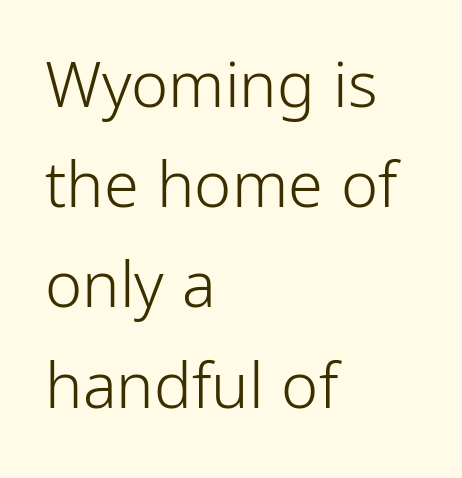
Q: Is the text bold? A: No.
Q: Is the text italic (slanted)? A: No, it is upright.
Q: Is the typeface a serif or a sans-serif typeface? A: Sans-serif.
Q: Is the text underlined? A: No.
Q: How is the paragraph aligned? A: Left-aligned.
Q: Is the spacing between letters normal or unusually wide? A: Normal.
Q: Is the spacing between lines tight, normal or loose? A: Normal.
Q: Width (condensed, normal, or wide)? A: Condensed.
Q: Stroke contrast? A: Low.
Q: x-height? A: Medium.
Q: Monospaced? A: No.
